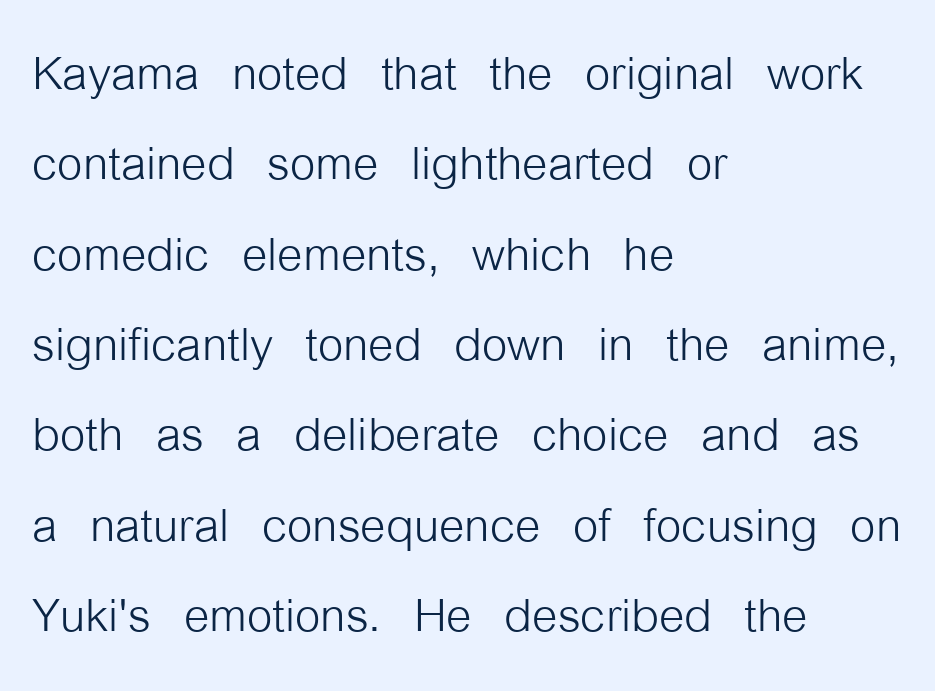
Q: Is the text bold? A: No.
Q: Is the text italic (slanted)? A: No, it is upright.
Q: Is the typeface a serif or a sans-serif typeface? A: Sans-serif.
Q: Is the text underlined? A: No.
Q: How is the paragraph aligned? A: Left-aligned.
Q: Is the spacing between letters normal or unusually wide? A: Normal.
Q: Is the spacing between lines tight, normal or loose? A: Normal.
Q: Width (condensed, normal, or wide)? A: Condensed.
Q: Stroke contrast? A: Low.
Q: x-height? A: Medium.
Q: Monospaced? A: No.
